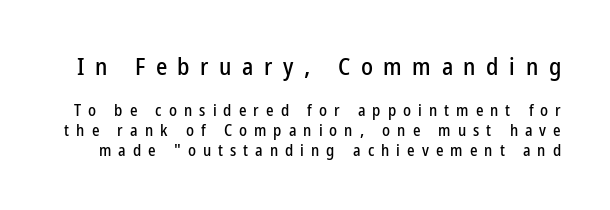
Q: Is the text italic (slanted)? A: No, it is upright.
Q: Is the text underlined? A: No.
Q: Is the spacing between letters normal or unusually wide? A: Unusually wide.
Q: Which block of text is set in a larger size, the first (top) or the second (bottom)? A: The first (top) one.
